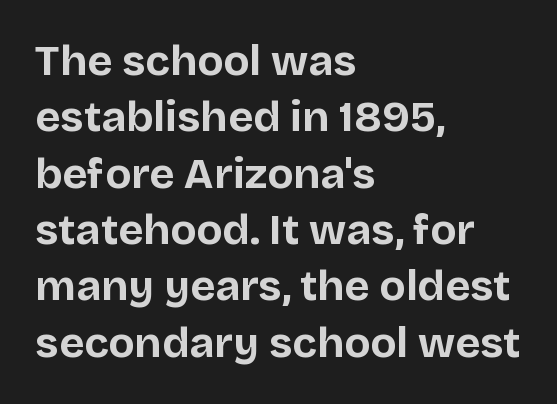
{"serif": "no", "italic": "no", "bold": "yes", "weight": "bold", "width": "normal", "stroke_contrast": "low", "x_height": "large", "monospaced": "no", "underline": "no", "align": "left", "line_spacing": "normal", "line_spacing_ratio": 1.31, "letter_spacing": "normal", "letter_spacing_em": 0.0, "glyph_px": 43}
